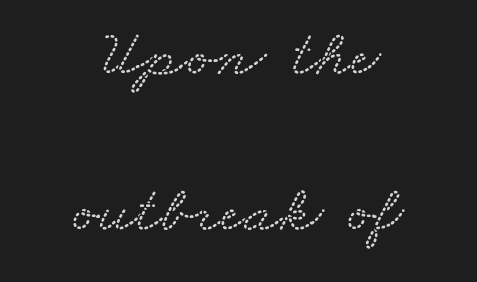
{"serif": "yes", "width": "wide", "stroke_contrast": "medium", "x_height": "small", "monospaced": "no", "underline": "no", "align": "center", "line_spacing": "loose", "line_spacing_ratio": 2.37, "letter_spacing": "normal", "letter_spacing_em": 0.0, "glyph_px": 66}
